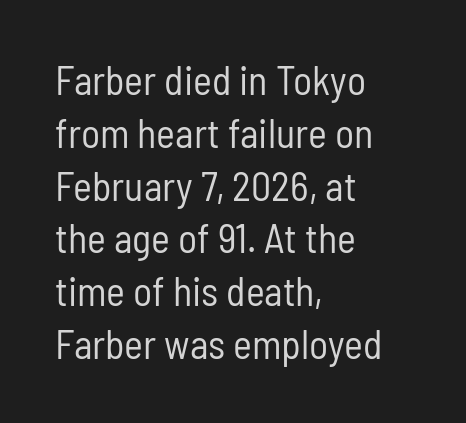
Q: Is the text bold? A: No.
Q: Is the text italic (slanted)? A: No, it is upright.
Q: Is the typeface a serif or a sans-serif typeface? A: Sans-serif.
Q: Is the text underlined? A: No.
Q: How is the paragraph aligned? A: Left-aligned.
Q: Is the spacing between letters normal or unusually wide? A: Normal.
Q: Is the spacing between lines tight, normal or loose? A: Normal.
Q: Width (condensed, normal, or wide)? A: Condensed.
Q: Stroke contrast? A: Low.
Q: x-height? A: Medium.
Q: Monospaced? A: No.
